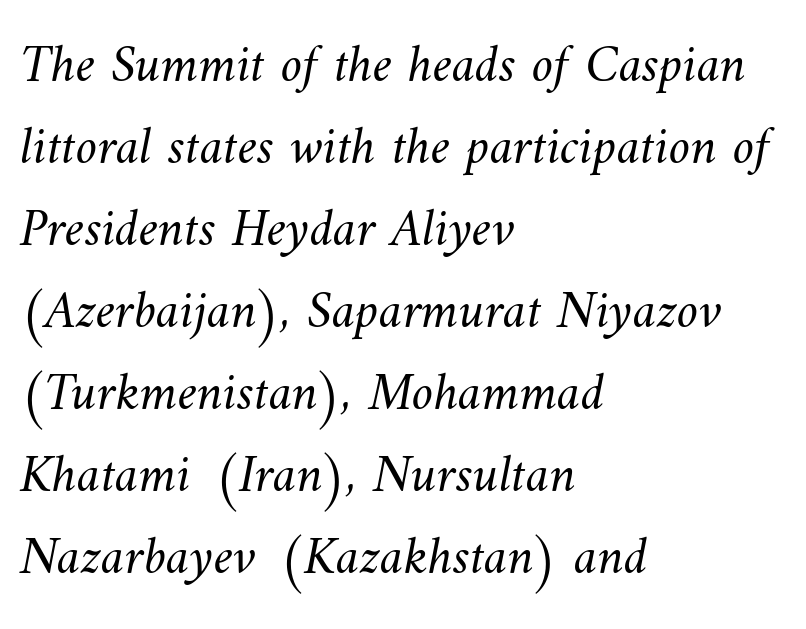
{"bold": "no", "weight": "light", "width": "normal", "stroke_contrast": "medium", "x_height": "small", "monospaced": "no", "underline": "no", "align": "left", "line_spacing": "normal", "line_spacing_ratio": 1.52, "letter_spacing": "normal", "letter_spacing_em": 0.0, "glyph_px": 54}
